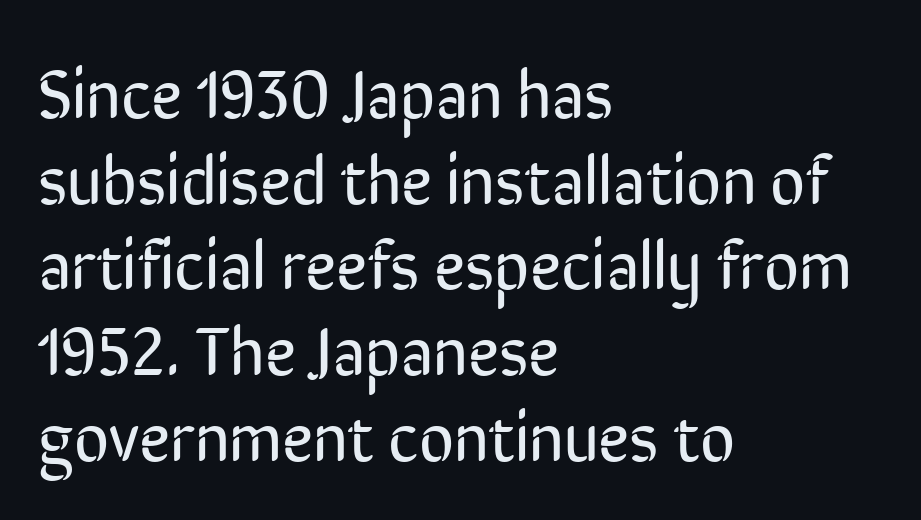
The image shows 68 px regular-weight, condensed sans-serif type, upright; set left-aligned, normal line spacing (1.26x), normal letter spacing, not underlined; low stroke contrast and a medium x-height.
